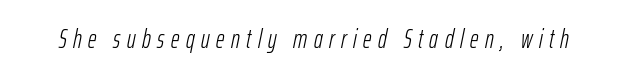
The image shows 26 px text type, italic (leaning right); set unusually wide letter spacing (+0.25 em), not underlined.
